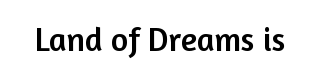
Q: Is the text italic (slanted)? A: No, it is upright.
Q: Is the typeface a serif or a sans-serif typeface? A: Sans-serif.
Q: Is the text underlined? A: No.
Q: Is the spacing between letters normal or unusually wide? A: Normal.
Q: Width (condensed, normal, or wide)? A: Normal.
Q: Stroke contrast? A: Low.
Q: x-height? A: Medium.
Q: Monospaced? A: No.
